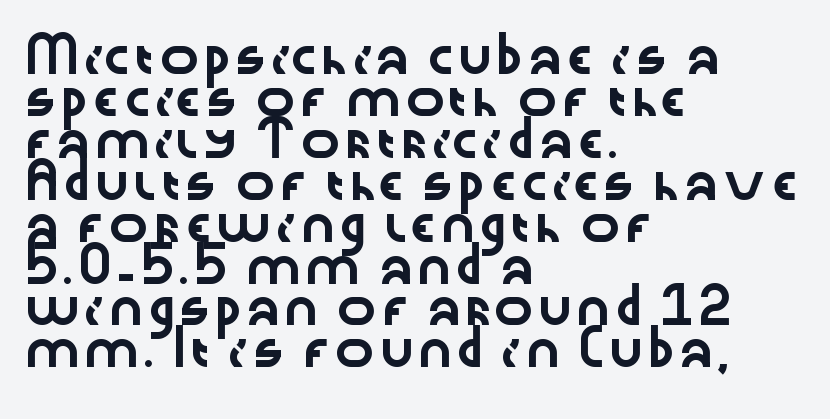
The typeface chosen for these lines omits serifs. Notice how the passage keeps a crisp vertical edge on the left only. Vertical strokes here are truly vertical. Compared with typical paragraphs, the rows here are spaced about the same.
